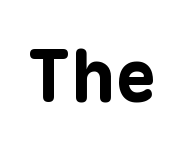
Q: Is the text bold? A: Yes.
Q: Is the text italic (slanted)? A: No, it is upright.
Q: Is the typeface a serif or a sans-serif typeface? A: Sans-serif.
Q: Is the text underlined? A: No.
Q: Is the spacing between letters normal or unusually wide? A: Normal.
Q: Width (condensed, normal, or wide)? A: Normal.
Q: Stroke contrast? A: Low.
Q: x-height? A: Medium.
Q: Monospaced? A: Yes.
